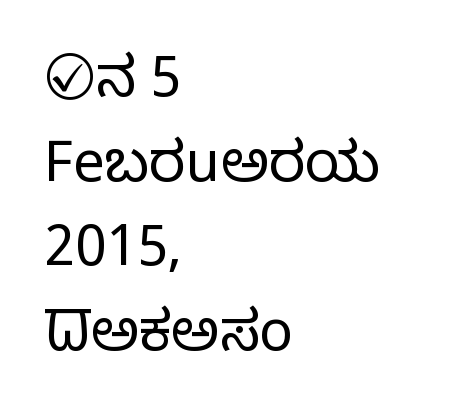
Q: Is the text bold? A: No.
Q: Is the text italic (slanted)? A: No, it is upright.
Q: Is the typeface a serif or a sans-serif typeface? A: Sans-serif.
Q: Is the text underlined? A: No.
Q: How is the paragraph aligned? A: Left-aligned.
Q: Is the spacing between letters normal or unusually wide? A: Normal.
Q: Is the spacing between lines tight, normal or loose? A: Normal.
Q: Width (condensed, normal, or wide)? A: Normal.
Q: Stroke contrast? A: Low.
Q: x-height? A: Medium.
Q: Monospaced? A: No.
